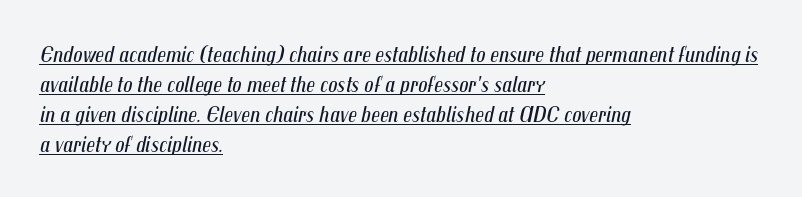
The image shows 23 px text type, italic (leaning right); set left-aligned, normal line spacing (1.31x), normal letter spacing, underlined.
